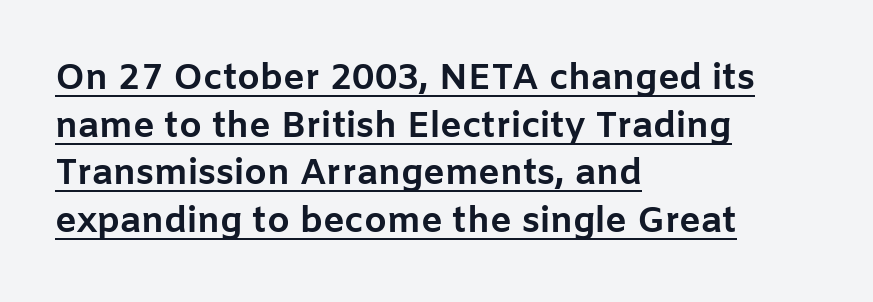
{"serif": "no", "italic": "no", "bold": "yes", "weight": "bold", "width": "normal", "stroke_contrast": "low", "x_height": "medium", "monospaced": "no", "underline": "yes", "align": "left", "line_spacing": "normal", "line_spacing_ratio": 1.32, "letter_spacing": "normal", "letter_spacing_em": 0.0, "glyph_px": 36}
